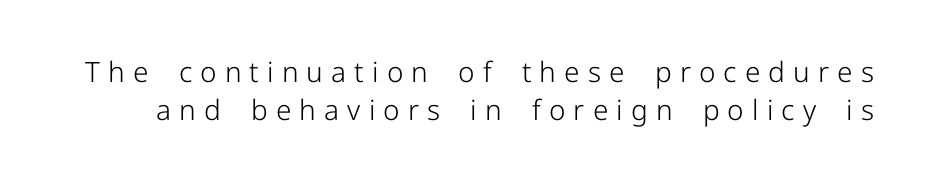
Q: Is the text bold? A: No.
Q: Is the text italic (slanted)? A: No, it is upright.
Q: Is the typeface a serif or a sans-serif typeface? A: Sans-serif.
Q: Is the text underlined? A: No.
Q: Is the spacing between letters normal or unusually wide? A: Unusually wide.
Q: Is the spacing between lines tight, normal or loose? A: Normal.
Q: Width (condensed, normal, or wide)? A: Normal.
Q: Stroke contrast? A: Low.
Q: x-height? A: Medium.
Q: Monospaced? A: No.
